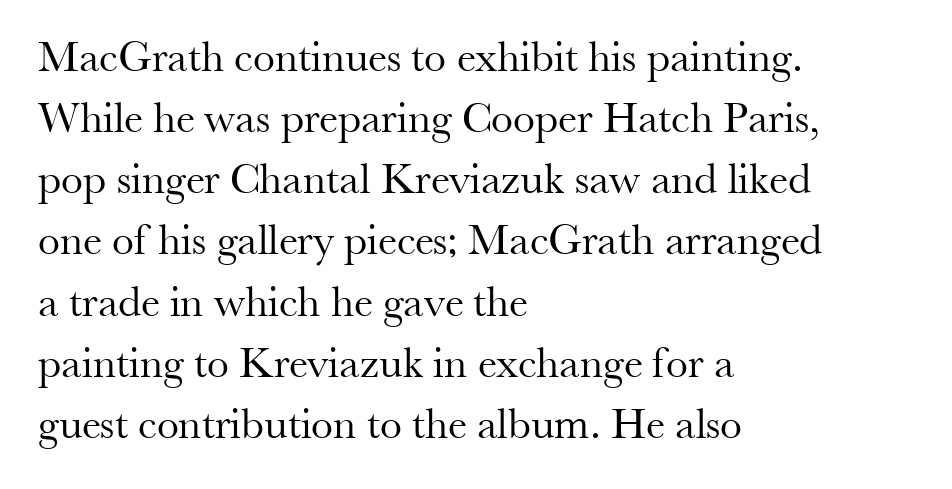
This sample is left-justified, so line endings fall wherever the words run out. Ink coverage per letter is moderate at most. Standard letterfit; no display-style spreading of the glyphs. This sample has the flowing, uneven cadence of proportional lettering.
